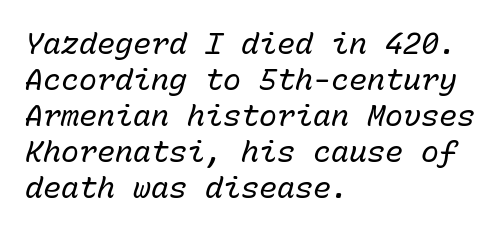
Q: Is the text bold? A: No.
Q: Is the text italic (slanted)? A: Yes, it leans right by about 15 degrees.
Q: Is the text underlined? A: No.
Q: How is the paragraph aligned? A: Left-aligned.
Q: Is the spacing between letters normal or unusually wide? A: Normal.
Q: Width (condensed, normal, or wide)? A: Normal.
Q: Stroke contrast? A: Low.
Q: x-height? A: Medium.
Q: Monospaced? A: Yes.
